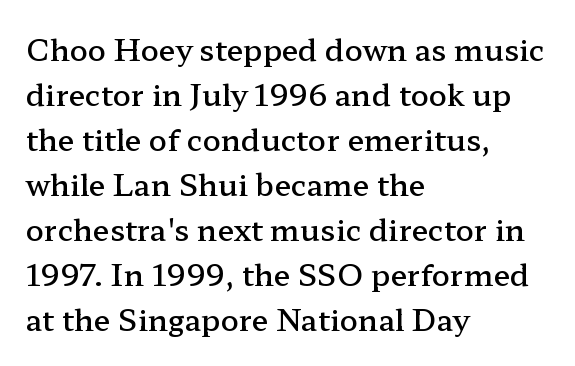
Q: Is the text bold? A: Semi-bold.
Q: Is the text italic (slanted)? A: No, it is upright.
Q: Is the typeface a serif or a sans-serif typeface? A: Serif.
Q: Is the text underlined? A: No.
Q: How is the paragraph aligned? A: Left-aligned.
Q: Is the spacing between letters normal or unusually wide? A: Normal.
Q: Is the spacing between lines tight, normal or loose? A: Normal.
Q: Width (condensed, normal, or wide)? A: Wide.
Q: Stroke contrast? A: Low.
Q: x-height? A: Medium.
Q: Monospaced? A: No.
